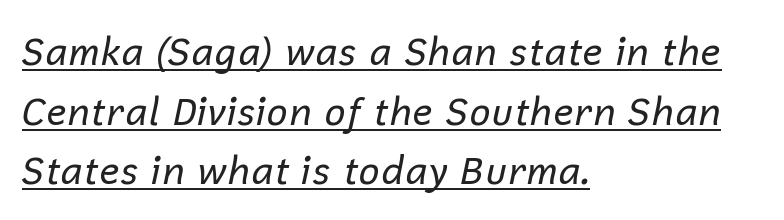
Q: Is the text bold? A: No.
Q: Is the text italic (slanted)? A: Yes, it leans right by about 12 degrees.
Q: Is the text underlined? A: Yes.
Q: How is the paragraph aligned? A: Left-aligned.
Q: Is the spacing between letters normal or unusually wide? A: Normal.
Q: Is the spacing between lines tight, normal or loose? A: Normal.
Q: Width (condensed, normal, or wide)? A: Normal.
Q: Stroke contrast? A: Low.
Q: x-height? A: Medium.
Q: Monospaced? A: No.
